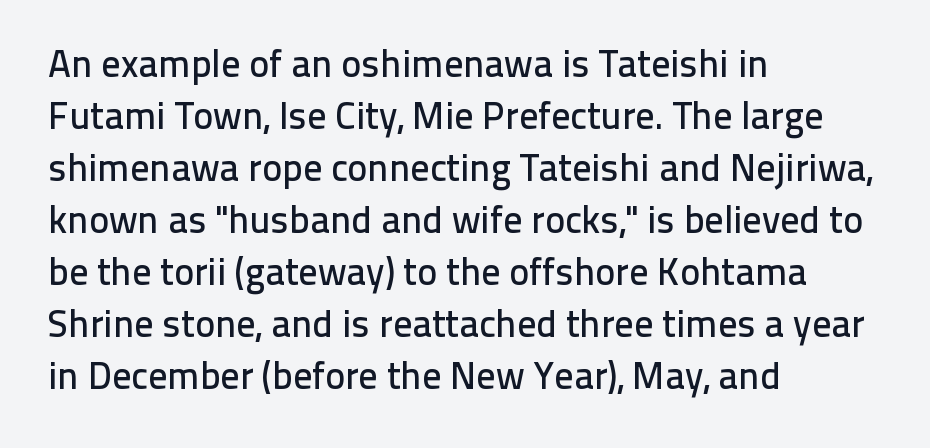
Q: Is the text italic (slanted)? A: No, it is upright.
Q: Is the typeface a serif or a sans-serif typeface? A: Sans-serif.
Q: Is the text underlined? A: No.
Q: How is the paragraph aligned? A: Left-aligned.
Q: Is the spacing between letters normal or unusually wide? A: Normal.
Q: Is the spacing between lines tight, normal or loose? A: Normal.
Q: Width (condensed, normal, or wide)? A: Normal.
Q: Stroke contrast? A: Low.
Q: x-height? A: Medium.
Q: Monospaced? A: No.
